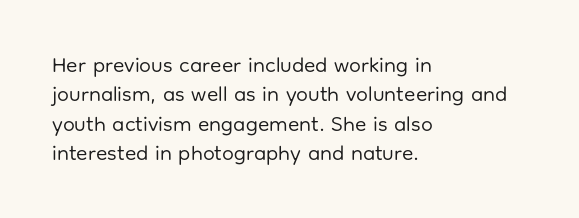
Q: Is the text bold? A: No.
Q: Is the text italic (slanted)? A: No, it is upright.
Q: Is the text underlined? A: No.
Q: How is the paragraph aligned? A: Left-aligned.
Q: Is the spacing between letters normal or unusually wide? A: Normal.
Q: Is the spacing between lines tight, normal or loose? A: Normal.
